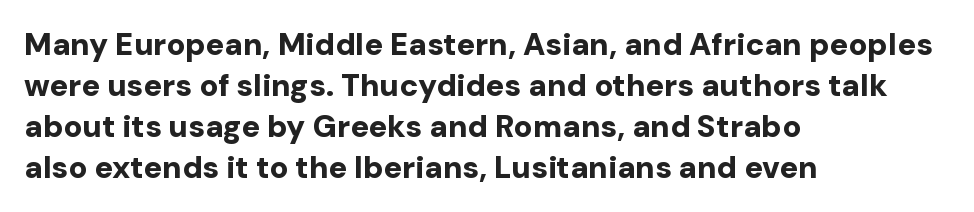
Q: Is the text bold? A: Yes.
Q: Is the text italic (slanted)? A: No, it is upright.
Q: Is the typeface a serif or a sans-serif typeface? A: Sans-serif.
Q: Is the text underlined? A: No.
Q: How is the paragraph aligned? A: Left-aligned.
Q: Is the spacing between letters normal or unusually wide? A: Normal.
Q: Is the spacing between lines tight, normal or loose? A: Normal.
Q: Width (condensed, normal, or wide)? A: Normal.
Q: Stroke contrast? A: Low.
Q: x-height? A: Medium.
Q: Monospaced? A: No.
